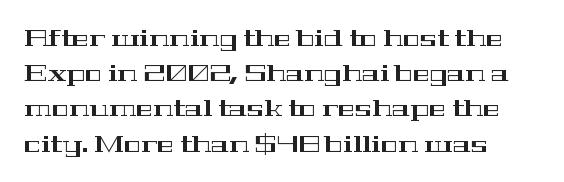
Q: Is the text italic (slanted)? A: No, it is upright.
Q: Is the text underlined? A: No.
Q: How is the paragraph aligned? A: Left-aligned.
Q: Is the spacing between letters normal or unusually wide? A: Normal.
Q: Is the spacing between lines tight, normal or loose? A: Normal.
